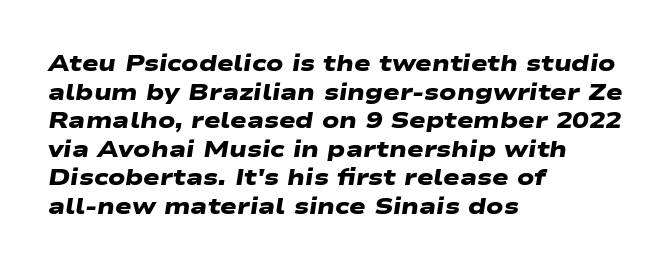
Rule under the text: the space is simply empty. Compared with typical paragraphs, the rows here are spaced about the same. Typographic density is high because the face is bold. This sample is left-justified, so line endings fall wherever the words run out.
